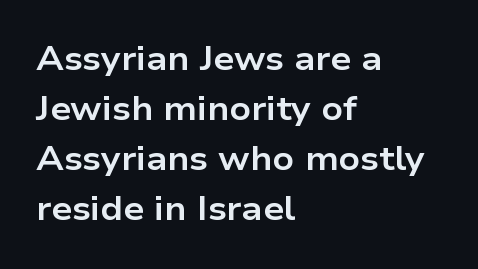
Short note: letters normally spaced. The type family on display is of the sans-serif kind. Layout note: lines flush left. The specimen omits any rule beneath the text block's lines. The designer left line spacing at the default. Tall strokes in this sample are plumb rather than angled.
